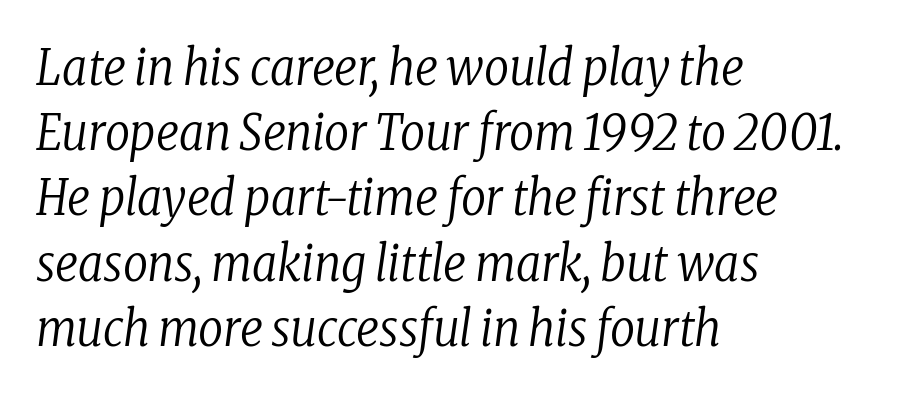
The image shows 49 px regular-weight, condensed serif type, italic (leaning right); set left-aligned, normal line spacing (1.33x), normal letter spacing, not underlined; low stroke contrast and a medium x-height.
